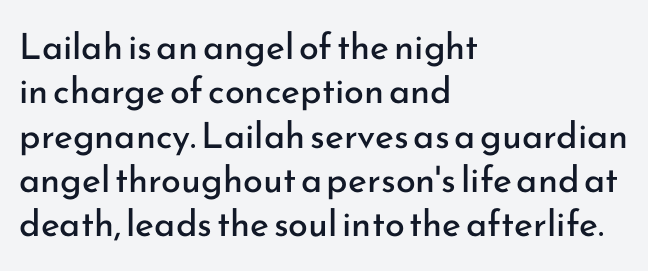
{"serif": "no", "italic": "no", "bold": "no", "weight": "regular", "width": "normal", "stroke_contrast": "low", "x_height": "small", "monospaced": "no", "underline": "no", "align": "left", "line_spacing_ratio": 1.23, "letter_spacing": "normal", "letter_spacing_em": 0.0, "glyph_px": 36}
